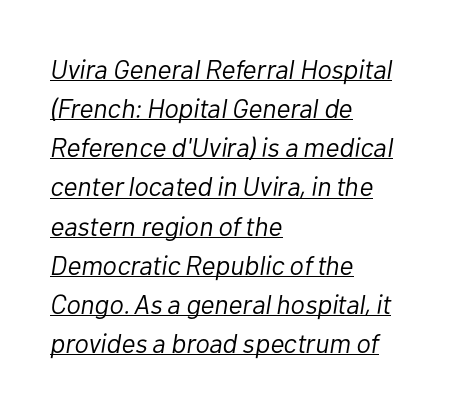
Q: Is the text bold? A: No.
Q: Is the text italic (slanted)? A: Yes, it leans right by about 10 degrees.
Q: Is the text underlined? A: Yes.
Q: How is the paragraph aligned? A: Left-aligned.
Q: Is the spacing between letters normal or unusually wide? A: Normal.
Q: Is the spacing between lines tight, normal or loose? A: Normal.
